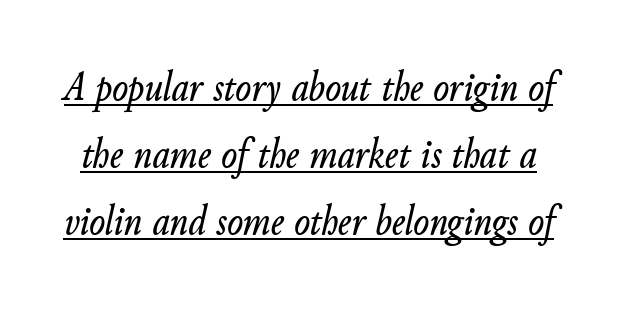
The image shows 42 px text type, italic (leaning right); set normal line spacing (1.6x), normal letter spacing, underlined; low stroke contrast and a small x-height.
